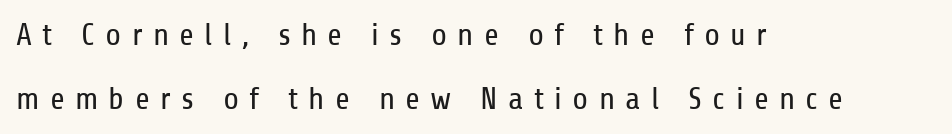
Q: Is the text bold? A: No.
Q: Is the text italic (slanted)? A: No, it is upright.
Q: Is the typeface a serif or a sans-serif typeface? A: Sans-serif.
Q: Is the text underlined? A: No.
Q: How is the paragraph aligned? A: Left-aligned.
Q: Is the spacing between letters normal or unusually wide? A: Unusually wide.
Q: Is the spacing between lines tight, normal or loose? A: Loose.
Q: Width (condensed, normal, or wide)? A: Condensed.
Q: Stroke contrast? A: Low.
Q: x-height? A: Medium.
Q: Monospaced? A: No.
